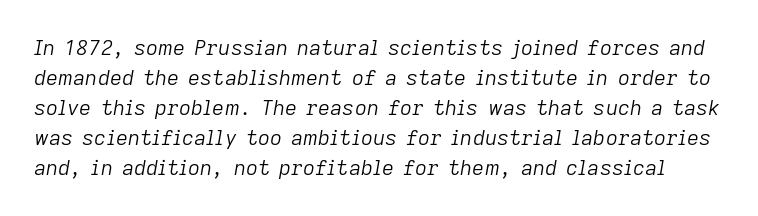
{"italic": "yes", "lean": "right", "slant_degrees": 9, "bold": "no", "underline": "no", "line_spacing": "normal", "line_spacing_ratio": 1.43, "letter_spacing": "normal", "letter_spacing_em": 0.0, "glyph_px": 21}
